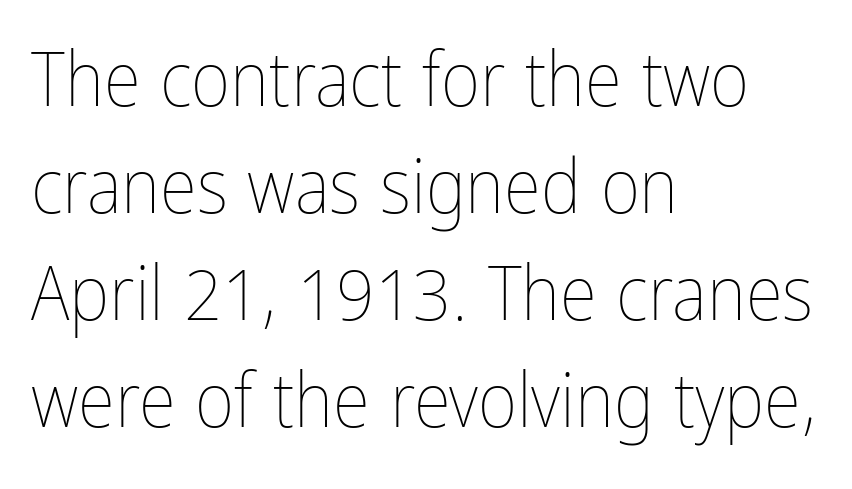
The rendering uses natural spacing where letterforms have individual widths. Each new line begins a customary step beneath the previous one. A clean baseline with only descenders dipping below it. Italic: no, the glyphs are upright roman.
